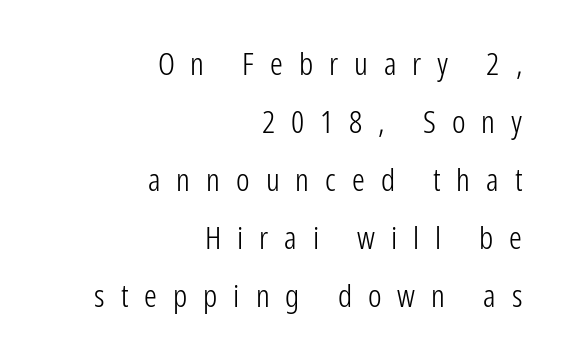
Q: Is the text bold? A: No.
Q: Is the text italic (slanted)? A: No, it is upright.
Q: Is the typeface a serif or a sans-serif typeface? A: Sans-serif.
Q: Is the text underlined? A: No.
Q: How is the paragraph aligned? A: Right-aligned.
Q: Is the spacing between letters normal or unusually wide? A: Unusually wide.
Q: Width (condensed, normal, or wide)? A: Condensed.
Q: Stroke contrast? A: Low.
Q: x-height? A: Medium.
Q: Monospaced? A: No.
